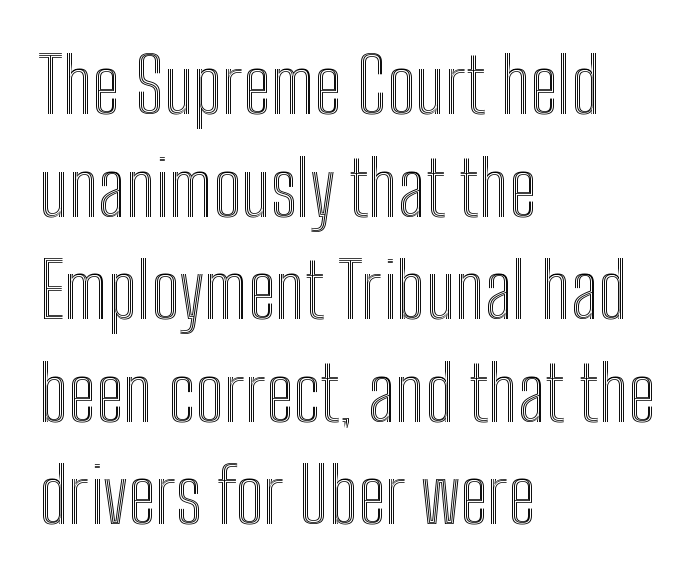
The image shows 76 px condensed type, upright; set left-aligned, normal line spacing (1.35x), normal letter spacing, not underlined; a medium x-height.
